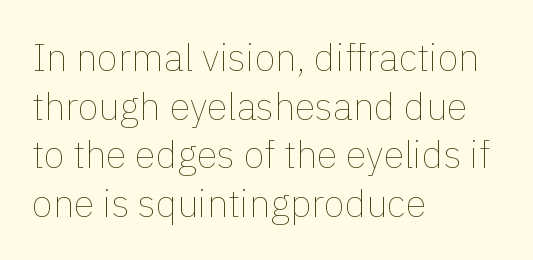
Honestly, there is no underline to notice here at all. Baseline-to-baseline distance is the conventional proportion of letter height. Line beginnings align vertically; line endings do not. You could call the tracking neutral — neither tight nor loose. Unbolded letterforms with no extra heft. Ascenders rise straight up at ninety degrees.
